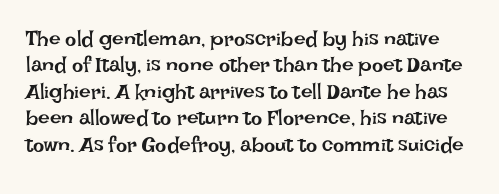
{"italic": "no", "bold": "no", "underline": "no", "line_spacing": "normal", "line_spacing_ratio": 1.26, "letter_spacing": "normal", "letter_spacing_em": 0.0, "glyph_px": 21}
